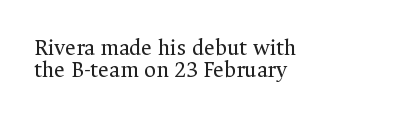
{"italic": "no", "bold": "no", "underline": "no", "align": "left", "line_spacing": "tight", "line_spacing_ratio": 0.97, "letter_spacing": "normal", "letter_spacing_em": 0.0, "glyph_px": 23}
